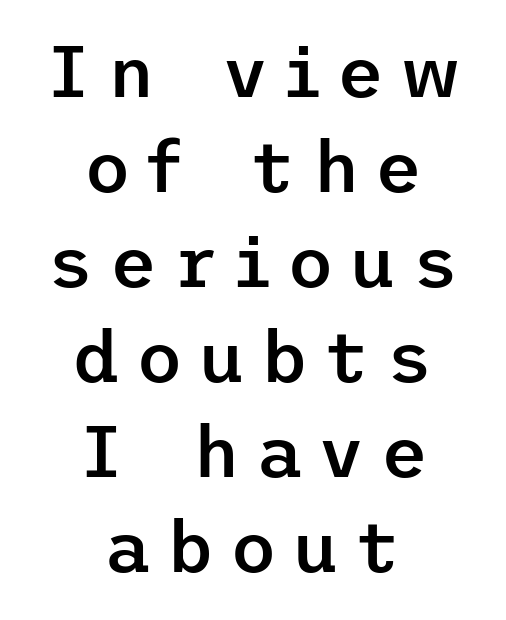
Q: Is the text bold? A: Semi-bold.
Q: Is the text italic (slanted)? A: No, it is upright.
Q: Is the typeface a serif or a sans-serif typeface? A: Sans-serif.
Q: Is the text underlined? A: No.
Q: How is the paragraph aligned? A: Centered.
Q: Is the spacing between letters normal or unusually wide? A: Unusually wide.
Q: Is the spacing between lines tight, normal or loose? A: Normal.
Q: Width (condensed, normal, or wide)? A: Normal.
Q: Stroke contrast? A: Low.
Q: x-height? A: Medium.
